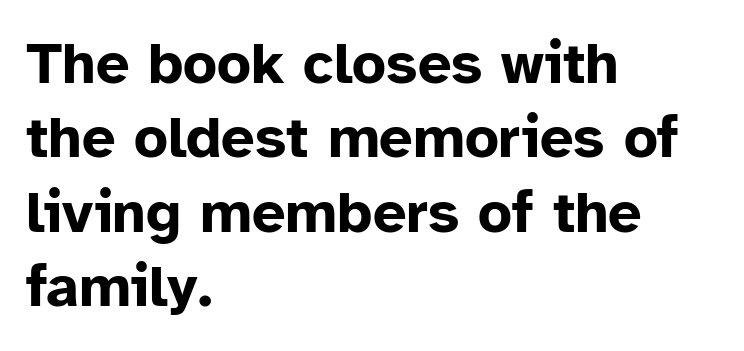
Q: Is the text bold? A: Yes.
Q: Is the text italic (slanted)? A: No, it is upright.
Q: Is the typeface a serif or a sans-serif typeface? A: Sans-serif.
Q: Is the text underlined? A: No.
Q: How is the paragraph aligned? A: Left-aligned.
Q: Is the spacing between letters normal or unusually wide? A: Normal.
Q: Is the spacing between lines tight, normal or loose? A: Normal.
Q: Width (condensed, normal, or wide)? A: Normal.
Q: Stroke contrast? A: Low.
Q: x-height? A: Medium.
Q: Monospaced? A: No.
